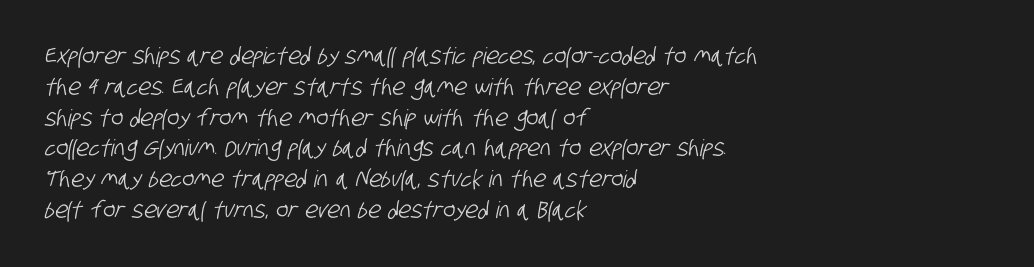
{"underline": "no", "align": "left", "line_spacing": "normal", "line_spacing_ratio": 1.34, "letter_spacing": "normal", "letter_spacing_em": 0.0, "glyph_px": 23}
